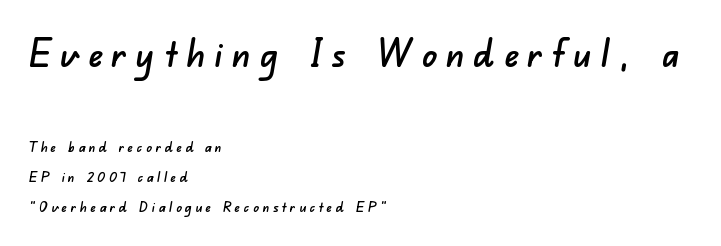
Does the copy run flush right? No — it runs flush left. This sample has the flowing, uneven cadence of proportional lettering. The first block has been scaled up relative to the second. The passage shown stacks its lines with a broad gap. Letters rest on an invisible, unmarked baseline. The glyphs in this specimen are sans serif.
